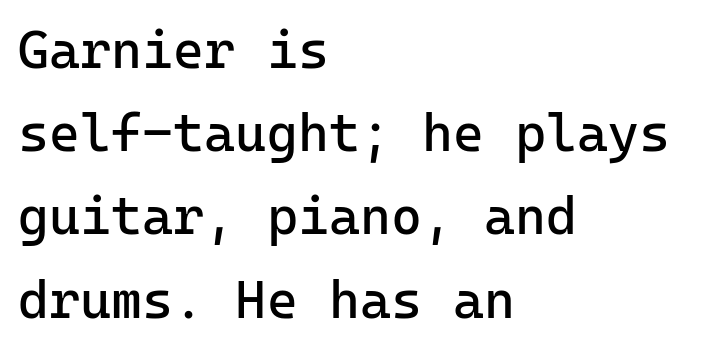
{"serif": "no", "italic": "no", "bold": "no", "weight": "regular", "width": "normal", "stroke_contrast": "low", "x_height": "medium", "monospaced": "yes", "underline": "no", "align": "left", "line_spacing": "normal", "line_spacing_ratio": 1.57, "letter_spacing": "normal", "letter_spacing_em": 0.0, "glyph_px": 53}
